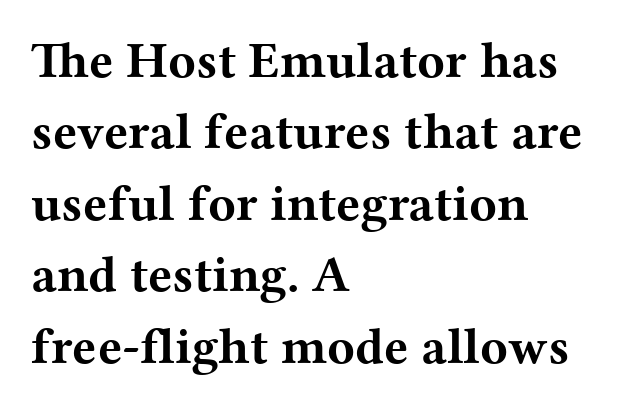
Q: Is the text bold? A: Yes.
Q: Is the text italic (slanted)? A: No, it is upright.
Q: Is the typeface a serif or a sans-serif typeface? A: Serif.
Q: Is the text underlined? A: No.
Q: How is the paragraph aligned? A: Left-aligned.
Q: Is the spacing between letters normal or unusually wide? A: Normal.
Q: Is the spacing between lines tight, normal or loose? A: Normal.
Q: Width (condensed, normal, or wide)? A: Wide.
Q: Stroke contrast? A: Medium.
Q: x-height? A: Medium.
Q: Monospaced? A: No.
